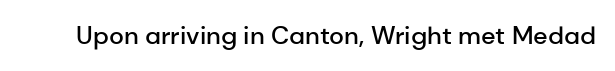
The letters stand upright; this is a roman face. Words appear dense and cohesive because spacing is normal. What weight is shown? A semibold, between regular and bold. The passage shown is not underscored anywhere.
